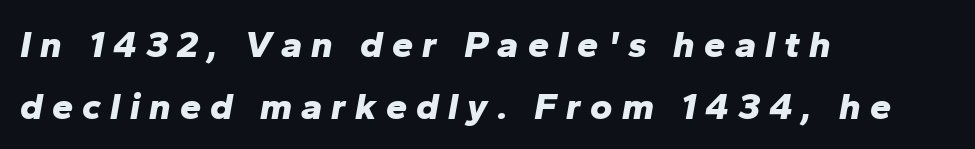
{"italic": "yes", "lean": "right", "slant_degrees": 10, "bold": "yes", "weight": "bold", "width": "normal", "stroke_contrast": "low", "x_height": "medium", "monospaced": "no", "underline": "no", "align": "left", "line_spacing": "normal", "line_spacing_ratio": 1.63, "letter_spacing": "wide", "letter_spacing_em": 0.24, "glyph_px": 38}
